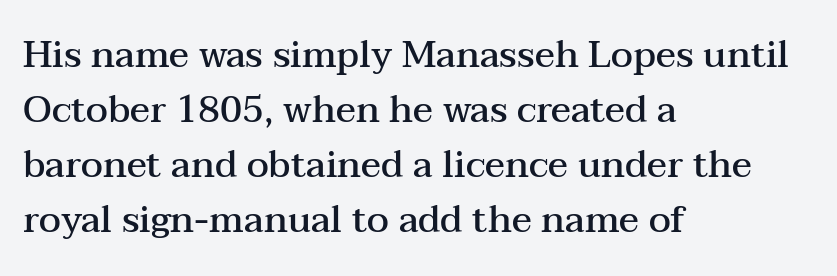
Caption: multi-line text, flush left, ragged right. Standard letterfit; no display-style spreading of the glyphs. To sum up the face: it has serifs. Note the varied advance widths — an 'i' is clearly narrower than an 'm'. Moderately thickened strokes mark this as semibold type. Rows of type keep a routine distance in the vertical direction.
